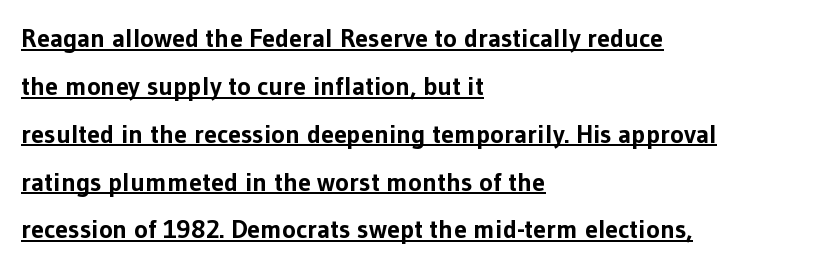
The image shows 26 px bold type, upright; set left-aligned, line spacing 1.84x, normal letter spacing, underlined.
